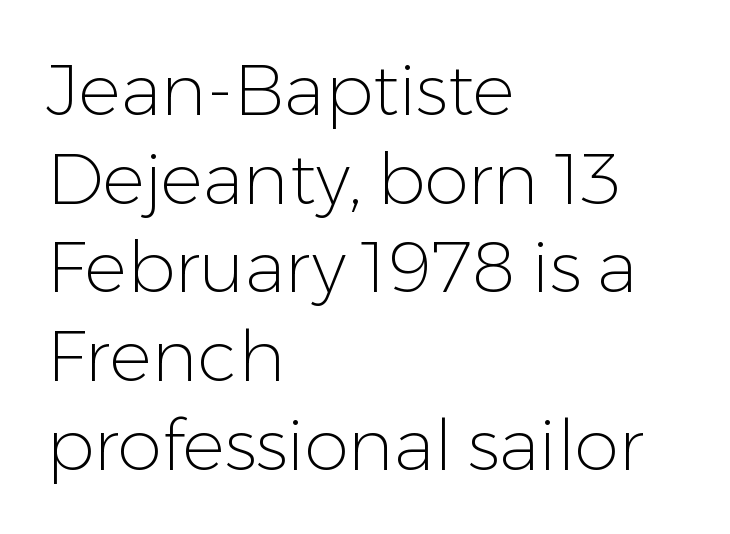
Posture: straight, roman, zero tilt. The characters are drawn with everyday or finer stroke widths. Descenders are the only things crossing below the line. The lines in this sample share a left origin and differ only in where they stop.
